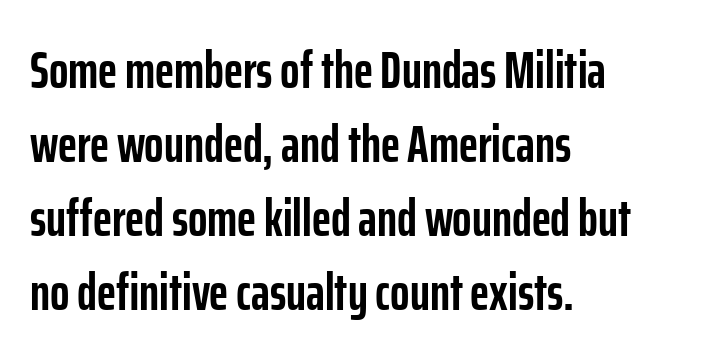
Q: Is the text bold? A: Yes.
Q: Is the text italic (slanted)? A: No, it is upright.
Q: Is the typeface a serif or a sans-serif typeface? A: Sans-serif.
Q: Is the text underlined? A: No.
Q: How is the paragraph aligned? A: Left-aligned.
Q: Is the spacing between letters normal or unusually wide? A: Normal.
Q: Is the spacing between lines tight, normal or loose? A: Normal.
Q: Width (condensed, normal, or wide)? A: Condensed.
Q: Stroke contrast? A: Low.
Q: x-height? A: Medium.
Q: Monospaced? A: No.
